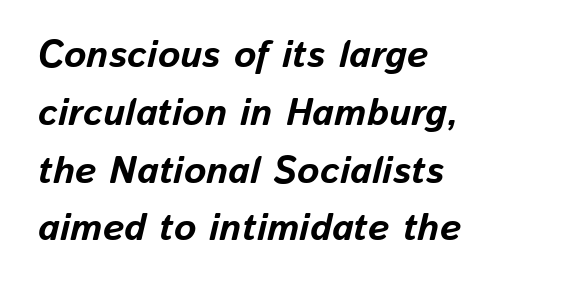
{"italic": "yes", "lean": "right", "slant_degrees": 13, "bold": "yes", "weight": "bold", "width": "normal", "stroke_contrast": "low", "x_height": "medium", "monospaced": "no", "underline": "no", "align": "left", "line_spacing": "normal", "line_spacing_ratio": 1.52, "letter_spacing": "normal", "letter_spacing_em": 0.0, "glyph_px": 38}
